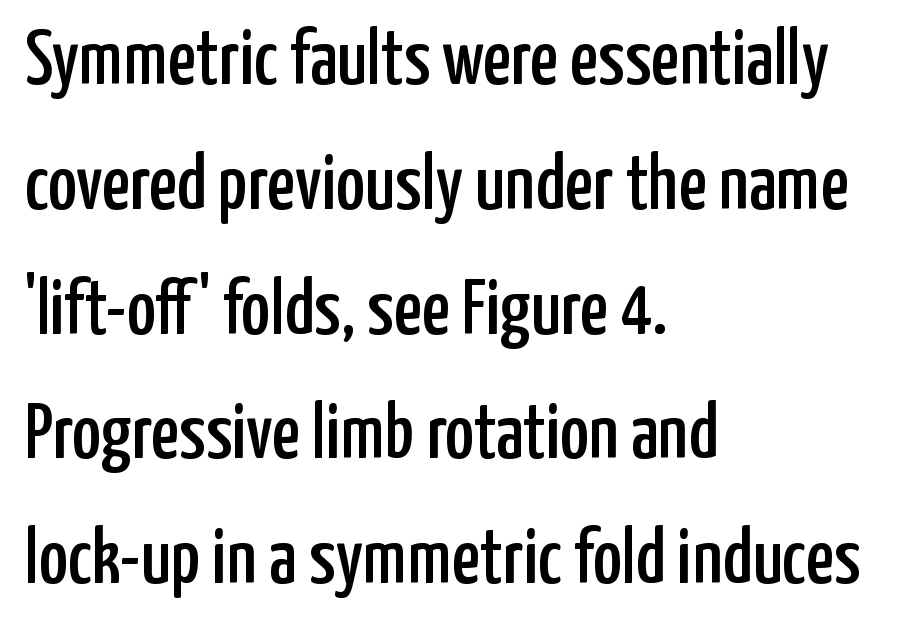
Summary of vertical rhythm: regular, with standard interline spacing. Check the space under the baseline: it is left empty. Line beginnings align vertically; line endings do not. This sample has the flowing, uneven cadence of proportional lettering. Observe the absence of serifs on each vertical stroke in this sample.
